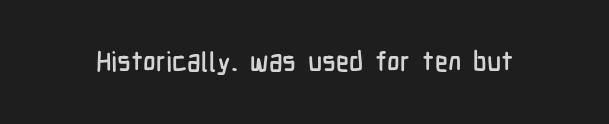
This rendering leaves character spacing at its baseline value. Has an underline been added? It has not. No italicization has been applied; the sample stays upright.
